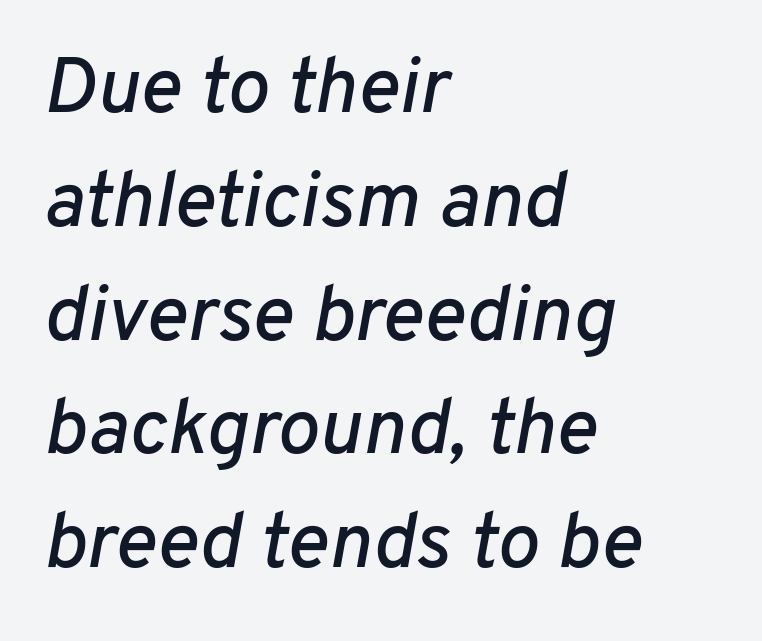
Q: Is the text italic (slanted)? A: Yes, it leans right by about 10 degrees.
Q: Is the text underlined? A: No.
Q: How is the paragraph aligned? A: Left-aligned.
Q: Is the spacing between letters normal or unusually wide? A: Normal.
Q: Is the spacing between lines tight, normal or loose? A: Normal.
Q: Width (condensed, normal, or wide)? A: Normal.
Q: Stroke contrast? A: Low.
Q: x-height? A: Medium.
Q: Monospaced? A: No.
